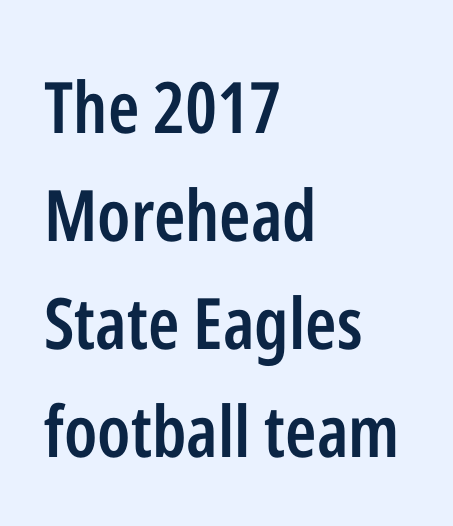
The passage is arranged the way most books set body copy — flush left. Do the letters lean? They stand straight. In terms of letterform style, serifs are entirely absent. Each letter keeps its own natural width here, so spacing adapts to shape.
